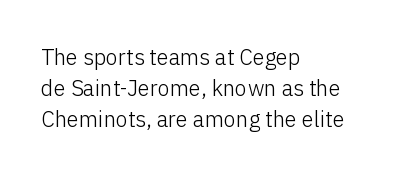
Q: Is the text bold? A: No.
Q: Is the text italic (slanted)? A: No, it is upright.
Q: Is the text underlined? A: No.
Q: How is the paragraph aligned? A: Left-aligned.
Q: Is the spacing between letters normal or unusually wide? A: Normal.
Q: Is the spacing between lines tight, normal or loose? A: Normal.
